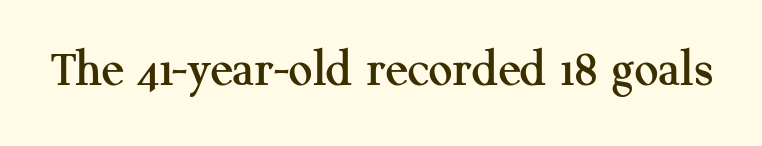
The image shows 53 px serif type, upright; set normal letter spacing, not underlined; medium stroke contrast and a medium x-height.
